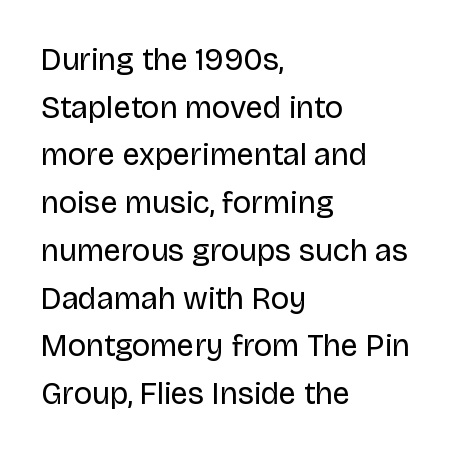
{"serif": "no", "italic": "no", "bold": "no", "weight": "regular", "width": "normal", "stroke_contrast": "low", "x_height": "large", "monospaced": "no", "underline": "no", "align": "left", "line_spacing": "normal", "line_spacing_ratio": 1.54, "letter_spacing": "normal", "letter_spacing_em": 0.0, "glyph_px": 31}
